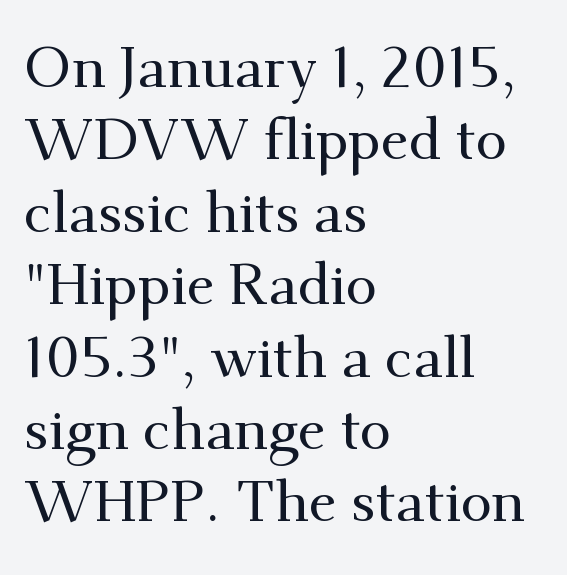
The image shows 57 px serif type, upright; set left-aligned, normal line spacing (1.27x), normal letter spacing, not underlined; medium stroke contrast and a small x-height.
